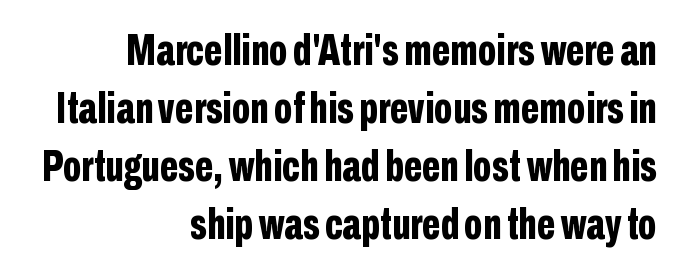
Q: Is the text bold? A: Yes.
Q: Is the text italic (slanted)? A: No, it is upright.
Q: Is the typeface a serif or a sans-serif typeface? A: Sans-serif.
Q: Is the text underlined? A: No.
Q: How is the paragraph aligned? A: Right-aligned.
Q: Is the spacing between letters normal or unusually wide? A: Normal.
Q: Is the spacing between lines tight, normal or loose? A: Normal.
Q: Width (condensed, normal, or wide)? A: Condensed.
Q: Stroke contrast? A: Low.
Q: x-height? A: Medium.
Q: Monospaced? A: No.
